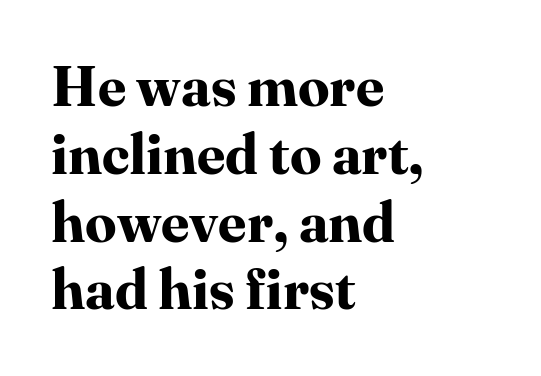
The image shows 56 px bold serif type, upright; set left-aligned, line spacing 1.21x, normal letter spacing, not underlined; high stroke contrast and a medium x-height.
